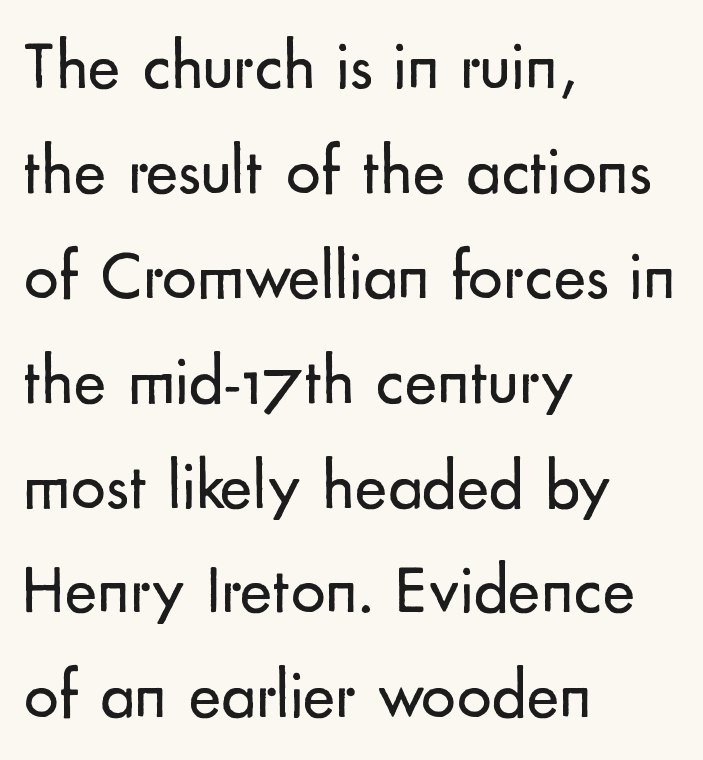
The image shows 69 px regular-weight sans-serif type, upright; set left-aligned, normal line spacing (1.52x), normal letter spacing, not underlined; low stroke contrast and a small x-height.
